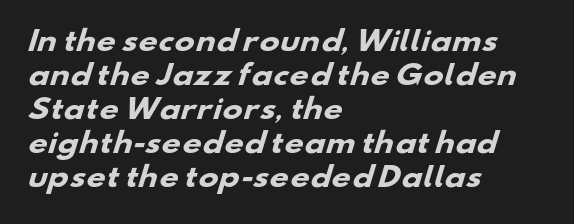
{"bold": "yes", "underline": "no", "align": "left", "line_spacing": "normal", "line_spacing_ratio": 1.26, "letter_spacing": "normal", "letter_spacing_em": 0.0, "glyph_px": 27}
